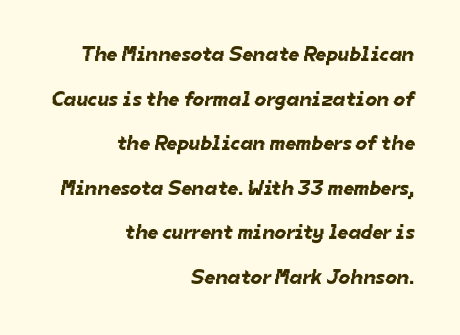
Q: Is the text underlined? A: No.
Q: How is the paragraph aligned? A: Right-aligned.
Q: Is the spacing between letters normal or unusually wide? A: Normal.
Q: Is the spacing between lines tight, normal or loose? A: Loose.
